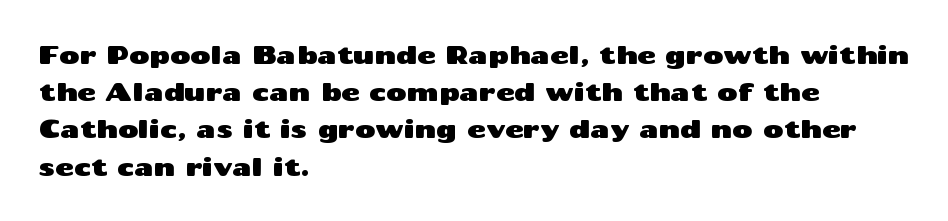
The image shows 25 px text type, upright; set left-aligned, normal line spacing (1.49x), normal letter spacing, not underlined.
